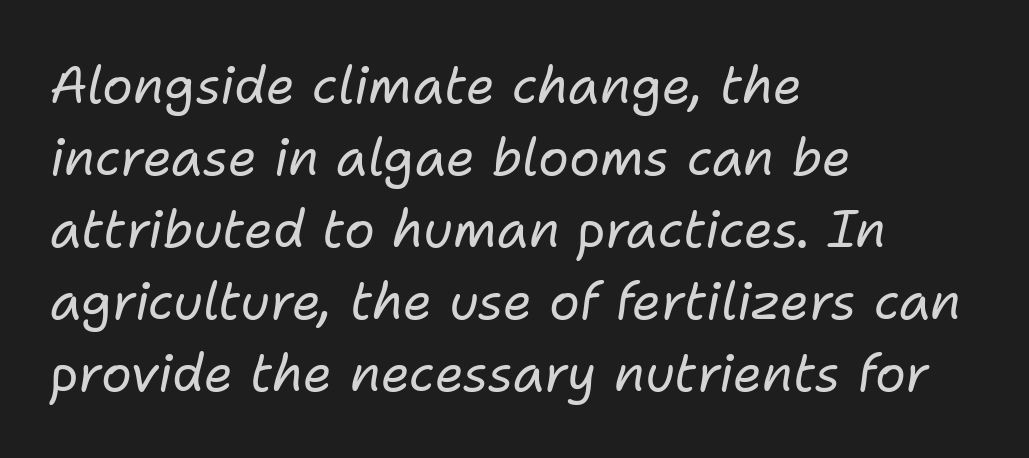
The image shows 51 px regular-weight type, italic (leaning right); set left-aligned, normal line spacing (1.41x), normal letter spacing, not underlined; low stroke contrast and a medium x-height.
